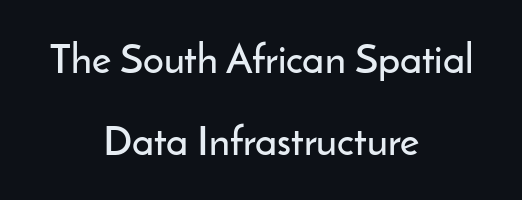
The letters advance in unequal steps, a hallmark of proportional type. Caption: multi-line text, centered on the measure. Tall strokes in this sample are plumb rather than angled. The gaps between neighbouring characters are ordinary and unremarkable.
